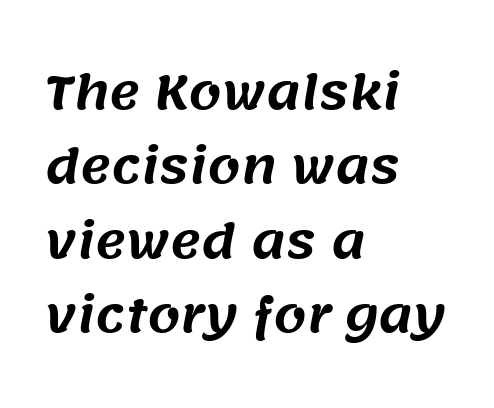
{"serif": "no", "width": "normal", "stroke_contrast": "medium", "x_height": "large", "monospaced": "no", "underline": "no", "align": "left", "line_spacing": "normal", "line_spacing_ratio": 1.58, "letter_spacing": "normal", "letter_spacing_em": 0.0, "glyph_px": 47}
